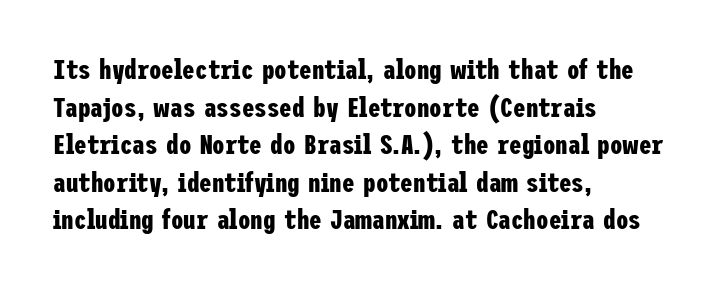
The image shows 28 px bold, condensed sans-serif type, upright; set left-aligned, normal line spacing (1.34x), normal letter spacing, not underlined; low stroke contrast and a medium x-height.
